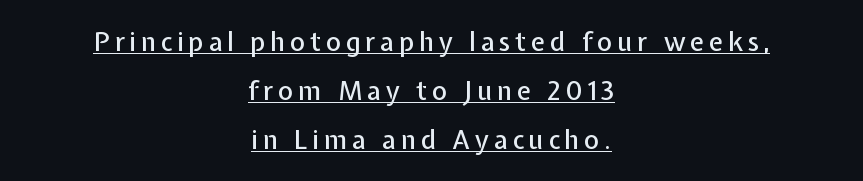
{"italic": "no", "underline": "yes", "align": "center", "line_spacing_ratio": 1.88, "glyph_px": 26}
